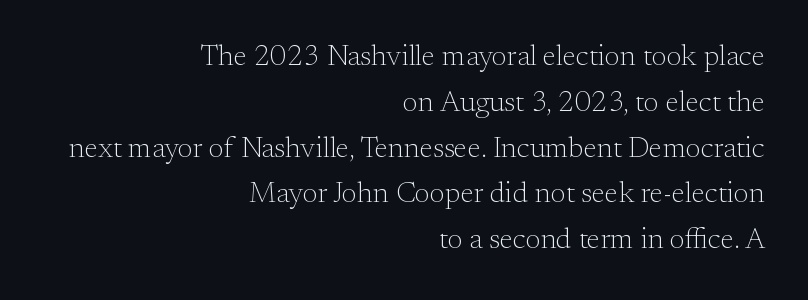
Q: Is the text bold? A: No.
Q: Is the text italic (slanted)? A: No, it is upright.
Q: Is the typeface a serif or a sans-serif typeface? A: Serif.
Q: Is the text underlined? A: No.
Q: How is the paragraph aligned? A: Right-aligned.
Q: Is the spacing between letters normal or unusually wide? A: Normal.
Q: Is the spacing between lines tight, normal or loose? A: Normal.
Q: Width (condensed, normal, or wide)? A: Normal.
Q: Stroke contrast? A: Medium.
Q: x-height? A: Small.
Q: Monospaced? A: No.
